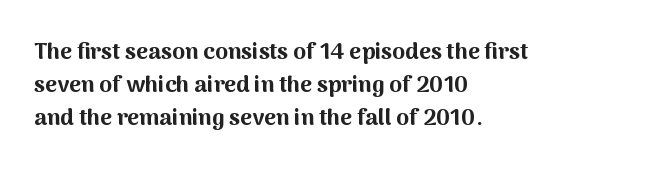
Q: Is the text bold? A: Yes.
Q: Is the text italic (slanted)? A: No, it is upright.
Q: Is the text underlined? A: No.
Q: How is the paragraph aligned? A: Left-aligned.
Q: Is the spacing between letters normal or unusually wide? A: Normal.
Q: Is the spacing between lines tight, normal or loose? A: Normal.
